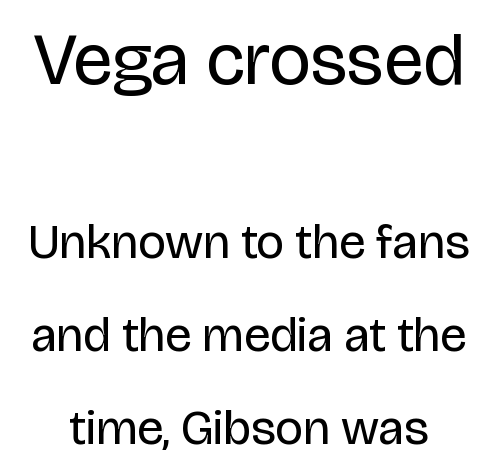
{"serif": "no", "italic": "no", "bold": "no", "weight": "regular", "width": "normal", "stroke_contrast": "low", "x_height": "large", "monospaced": "no", "underline": "no", "line_spacing_ratio": 1.89, "letter_spacing": "normal", "letter_spacing_em": 0.0, "larger_block": "first", "size_ratio": 1.49, "glyph_px": 73}
